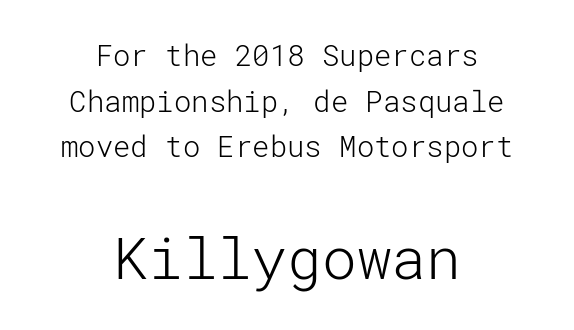
Q: Is the text bold? A: No.
Q: Is the text italic (slanted)? A: No, it is upright.
Q: Is the typeface a serif or a sans-serif typeface? A: Sans-serif.
Q: Is the text underlined? A: No.
Q: How is the paragraph aligned? A: Centered.
Q: Is the spacing between letters normal or unusually wide? A: Normal.
Q: Is the spacing between lines tight, normal or loose? A: Normal.
Q: Which block of text is set in a larger size, the first (top) or the second (bottom)? A: The second (bottom) one.
Q: Width (condensed, normal, or wide)? A: Normal.
Q: Stroke contrast? A: Low.
Q: x-height? A: Medium.
